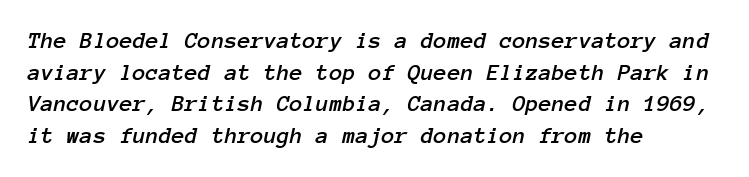
The letters sit at their default tracking, neither squeezed nor spread. The rendering uses a moderate line-height, typical for paragraphs. Visually the block forms a straight wall on the left and a jagged coastline on the right. The glyphs are unaccompanied by any horizontal stroke below them. Italic? Definitely — the glyphs are oblique.
